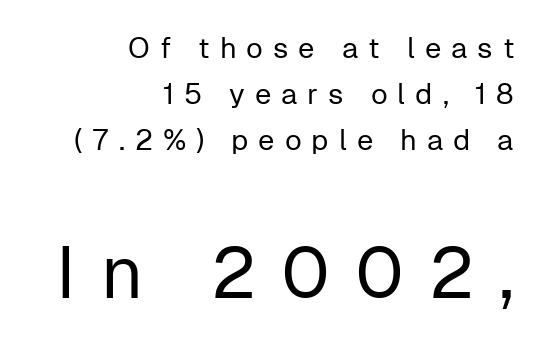
{"serif": "no", "italic": "no", "bold": "no", "weight": "regular", "width": "normal", "stroke_contrast": "low", "x_height": "medium", "monospaced": "no", "underline": "no", "align": "right", "line_spacing": "normal", "line_spacing_ratio": 1.58, "letter_spacing": "wide", "letter_spacing_em": 0.34, "larger_block": "second", "size_ratio": 2.52, "glyph_px": 73}
